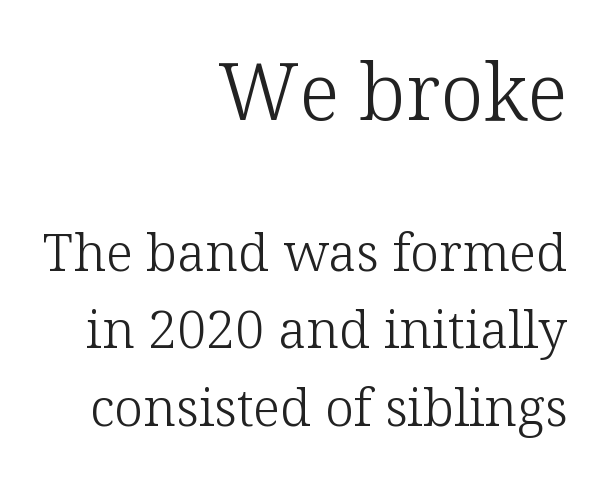
The face used here is proportionally spaced, like ordinary book or web type. The space directly below the letters is spotless. Line spacing here is normal. Students, note that the glyphs here touch the page at normal intervals. The rendering shrinks the type as you move from the upper chunk to the lower.
